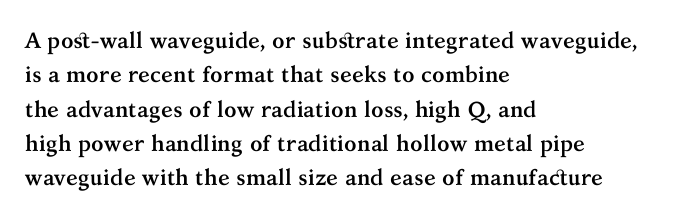
Q: Is the text bold? A: Yes.
Q: Is the text italic (slanted)? A: No, it is upright.
Q: Is the text underlined? A: No.
Q: How is the paragraph aligned? A: Left-aligned.
Q: Is the spacing between letters normal or unusually wide? A: Normal.
Q: Is the spacing between lines tight, normal or loose? A: Normal.
